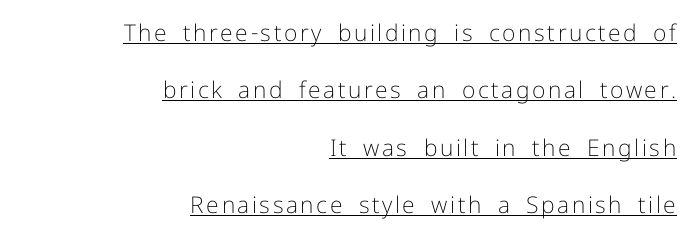
The letterforms sit at book weight or below. The typesetter chose a ragged-left arrangement here. The typography opts for an upright posture over an oblique one. Notice the wide empty band between every row — that's loose leading. Check the space under the baseline: a stroke is drawn there.
